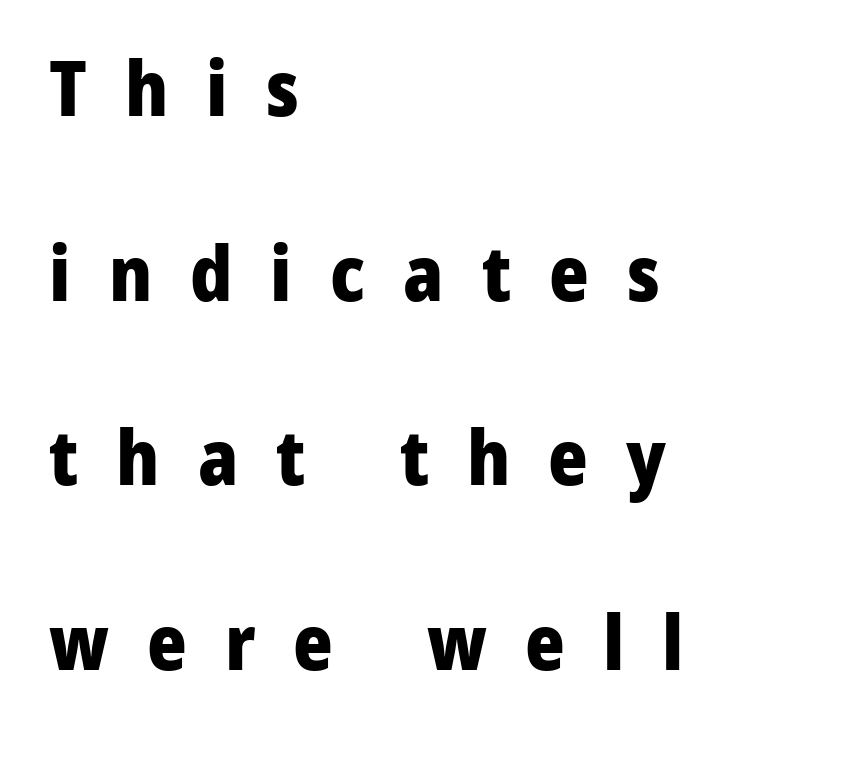
The image shows 76 px heavy sans-serif type, upright; set left-aligned, loose line spacing (2.43x), unusually wide letter spacing (+0.5 em), not underlined; low stroke contrast and a medium x-height.
